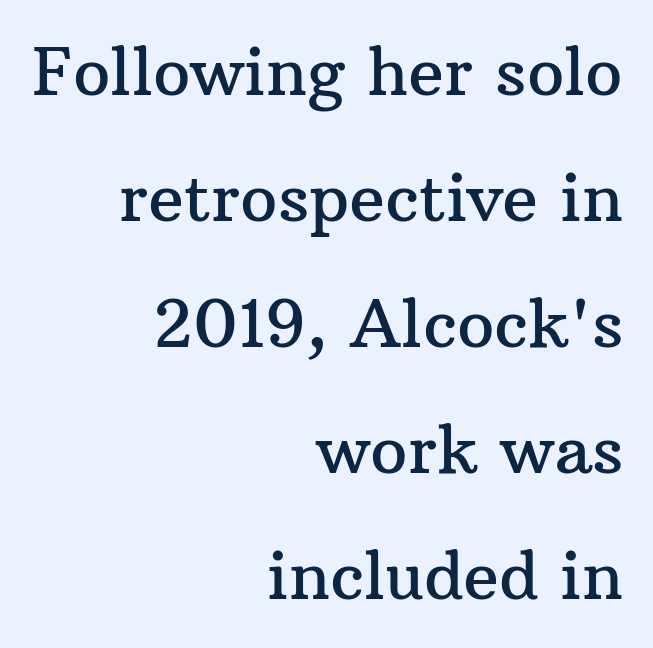
The image shows 66 px serif type, upright; set right-aligned, loose line spacing (1.91x), normal letter spacing, not underlined; medium stroke contrast and a medium x-height.
